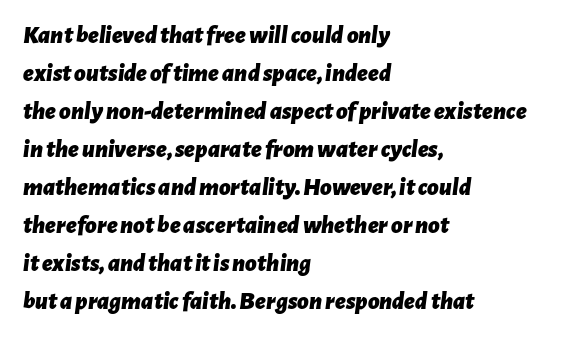
The baseline area is clear. Look at the stroke-to-counter ratio: heavy, a bold. Compared with typical paragraphs, the rows here are spaced about the same. Letter spacing: default. In terms of posture, this sample is oblique.
